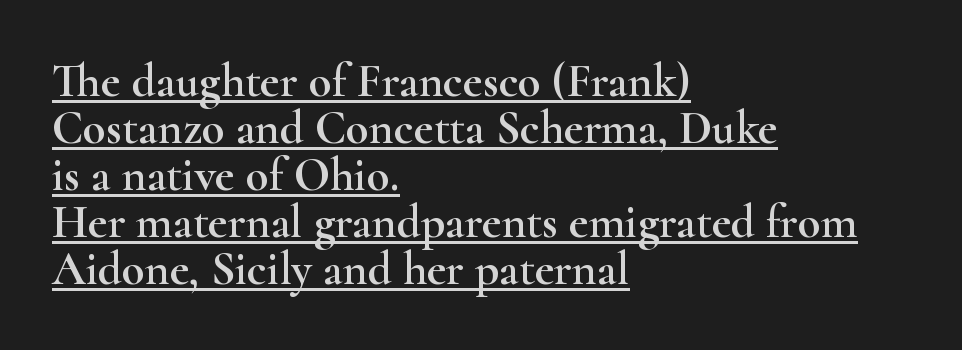
{"serif": "yes", "italic": "no", "width": "wide", "stroke_contrast": "high", "x_height": "small", "monospaced": "no", "underline": "yes", "align": "left", "line_spacing": "tight", "line_spacing_ratio": 1.0, "letter_spacing": "normal", "letter_spacing_em": 0.0, "glyph_px": 47}
